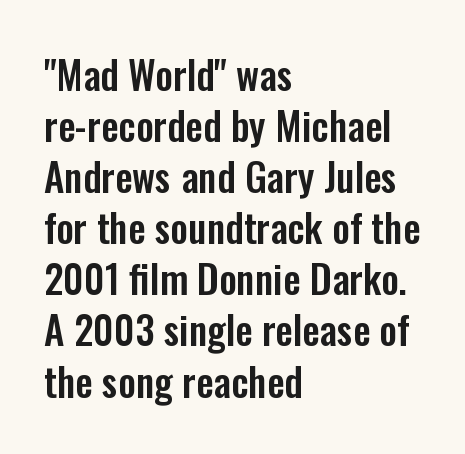
{"serif": "no", "italic": "no", "width": "condensed", "stroke_contrast": "low", "x_height": "medium", "monospaced": "no", "underline": "no", "align": "left", "line_spacing": "normal", "line_spacing_ratio": 1.31, "letter_spacing": "normal", "letter_spacing_em": 0.0, "glyph_px": 39}
